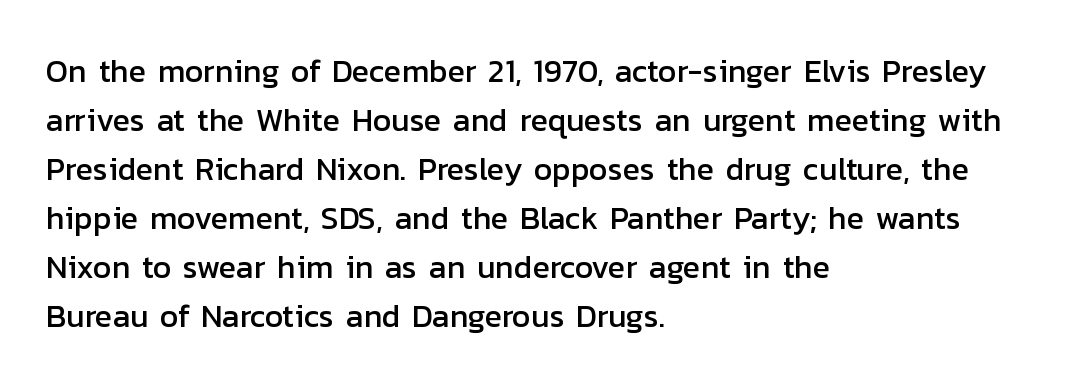
Short note: letters normally spaced. The letters advance in unequal steps, a hallmark of proportional type. Notice how the passage keeps a crisp vertical edge on the left only. These lines sit exactly where default settings would place them. Honestly, there is no underline to notice here at all.
